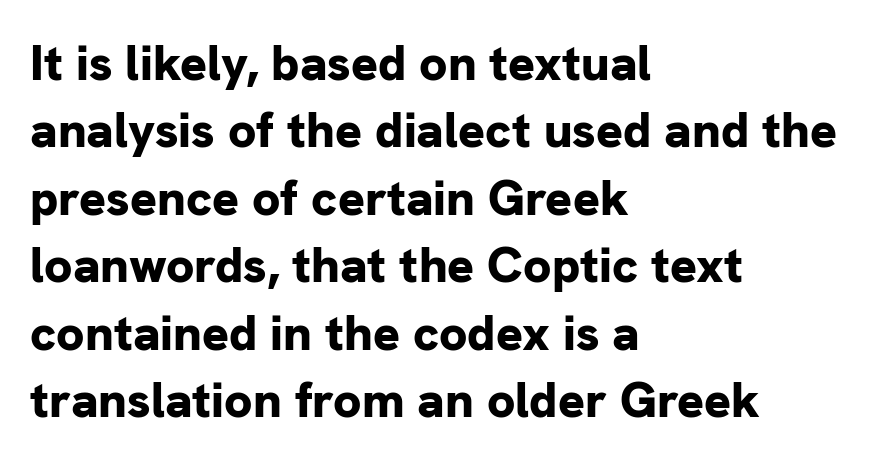
{"serif": "no", "italic": "no", "bold": "yes", "weight": "bold", "width": "normal", "stroke_contrast": "low", "x_height": "medium", "monospaced": "no", "underline": "no", "align": "left", "line_spacing": "normal", "line_spacing_ratio": 1.35, "letter_spacing": "normal", "letter_spacing_em": 0.0, "glyph_px": 50}
